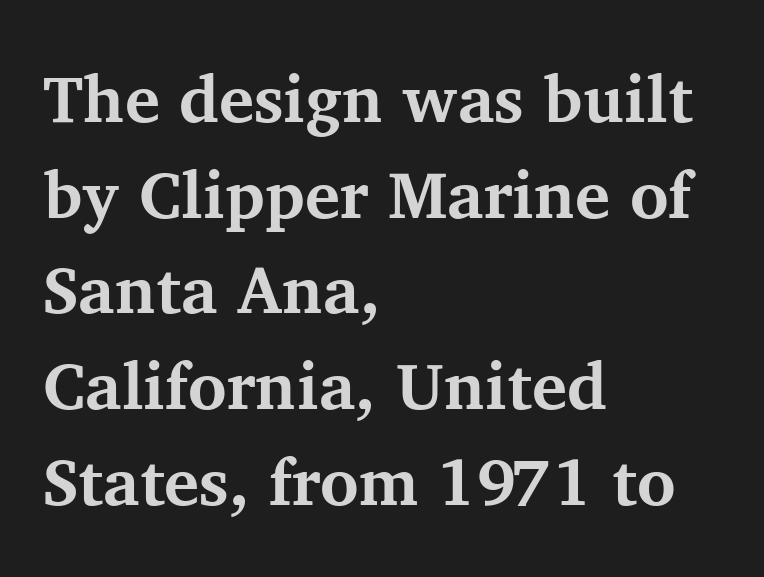
The image shows 66 px bold serif type, upright; set left-aligned, normal line spacing (1.45x), normal letter spacing, not underlined; medium stroke contrast and a medium x-height.
